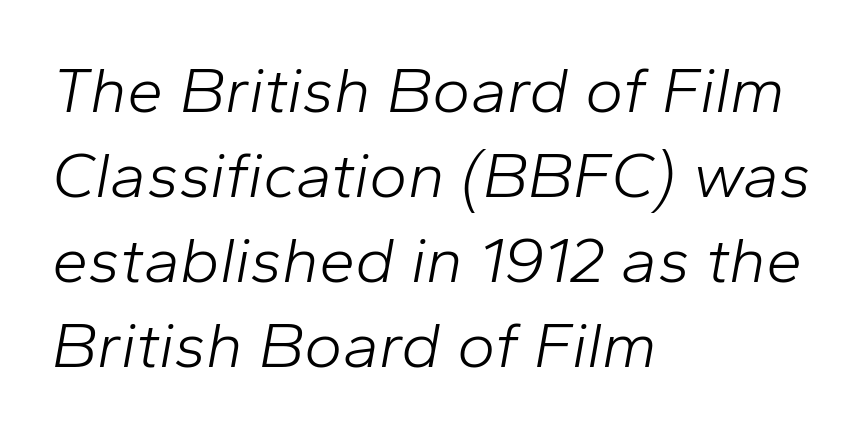
Q: Is the text bold? A: No.
Q: Is the text italic (slanted)? A: Yes, it leans right by about 10 degrees.
Q: Is the text underlined? A: No.
Q: How is the paragraph aligned? A: Left-aligned.
Q: Is the spacing between letters normal or unusually wide? A: Normal.
Q: Is the spacing between lines tight, normal or loose? A: Normal.
Q: Width (condensed, normal, or wide)? A: Normal.
Q: Stroke contrast? A: Low.
Q: x-height? A: Medium.
Q: Monospaced? A: No.
